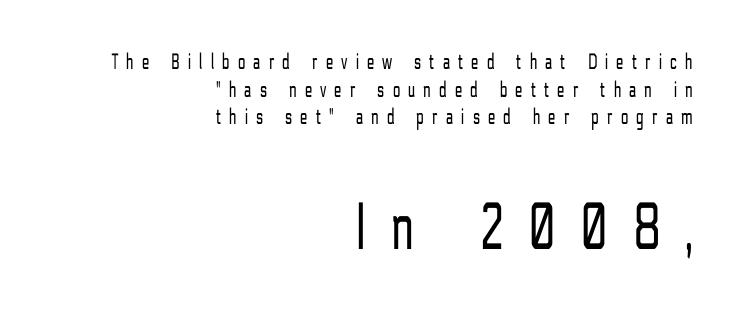
{"serif": "no", "italic": "no", "bold": "no", "weight": "light", "width": "condensed", "stroke_contrast": "low", "x_height": "medium", "monospaced": "no", "underline": "no", "align": "right", "line_spacing_ratio": 1.2, "letter_spacing": "wide", "letter_spacing_em": 0.37, "larger_block": "second", "size_ratio": 3.0, "glyph_px": 69}
